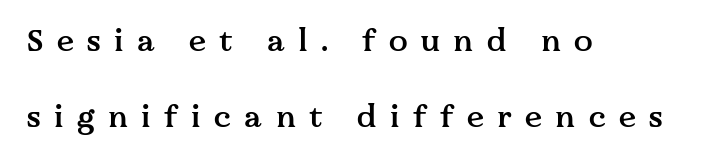
Q: Is the text bold? A: Semi-bold.
Q: Is the text italic (slanted)? A: No, it is upright.
Q: Is the typeface a serif or a sans-serif typeface? A: Serif.
Q: Is the text underlined? A: No.
Q: How is the paragraph aligned? A: Left-aligned.
Q: Is the spacing between letters normal or unusually wide? A: Unusually wide.
Q: Is the spacing between lines tight, normal or loose? A: Loose.
Q: Width (condensed, normal, or wide)? A: Normal.
Q: Stroke contrast? A: Medium.
Q: x-height? A: Medium.
Q: Monospaced? A: No.
